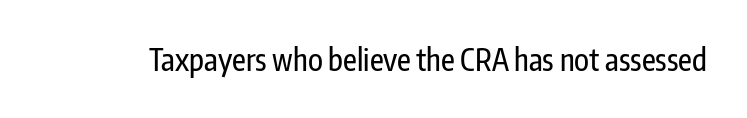
{"serif": "no", "italic": "no", "width": "condensed", "stroke_contrast": "low", "x_height": "medium", "monospaced": "no", "underline": "no", "letter_spacing": "normal", "letter_spacing_em": 0.0, "glyph_px": 30}
